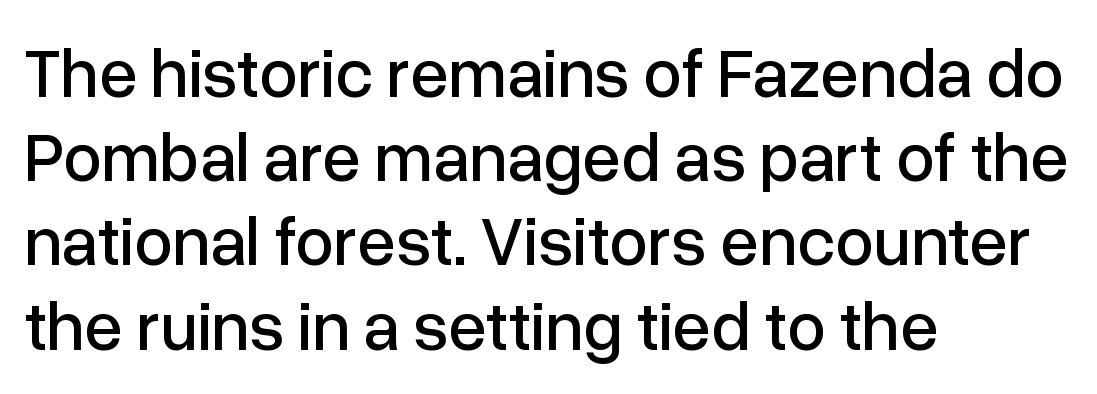
Q: Is the text italic (slanted)? A: No, it is upright.
Q: Is the typeface a serif or a sans-serif typeface? A: Sans-serif.
Q: Is the text underlined? A: No.
Q: How is the paragraph aligned? A: Left-aligned.
Q: Is the spacing between letters normal or unusually wide? A: Normal.
Q: Width (condensed, normal, or wide)? A: Normal.
Q: Stroke contrast? A: Low.
Q: x-height? A: Medium.
Q: Monospaced? A: No.
